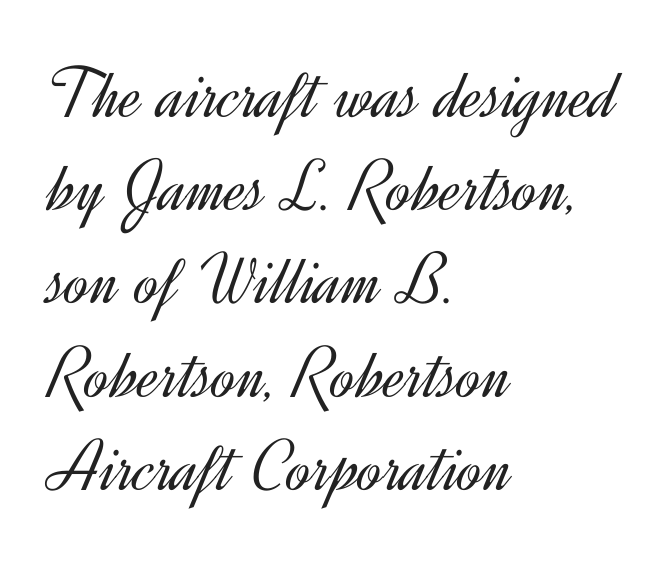
The image shows 74 px light sans-serif type; set left-aligned, normal line spacing (1.26x), normal letter spacing, not underlined; a small x-height.
